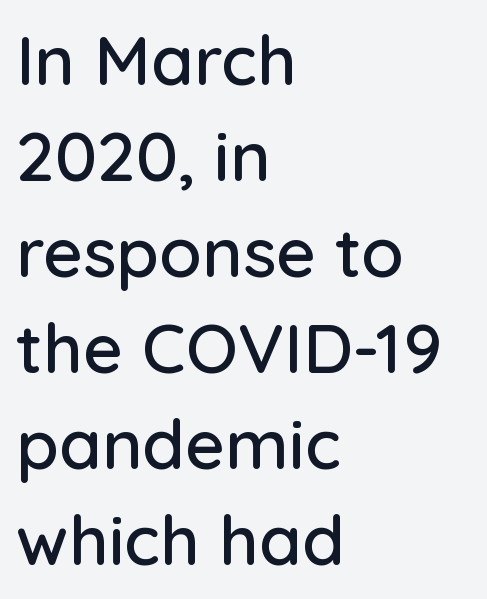
The image shows 69 px sans-serif type, upright; set left-aligned, normal line spacing (1.39x), normal letter spacing, not underlined; low stroke contrast and a medium x-height.
